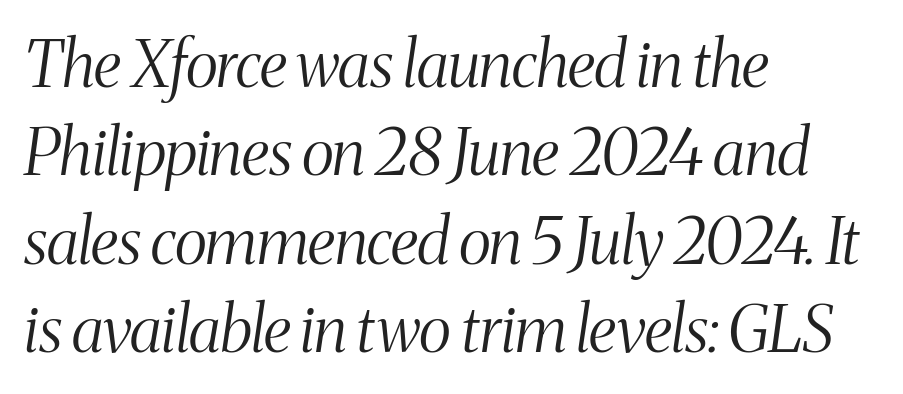
The image shows 64 px light, condensed serif type, italic (leaning right); set left-aligned, normal line spacing (1.38x), normal letter spacing, not underlined; medium stroke contrast and a medium x-height.
